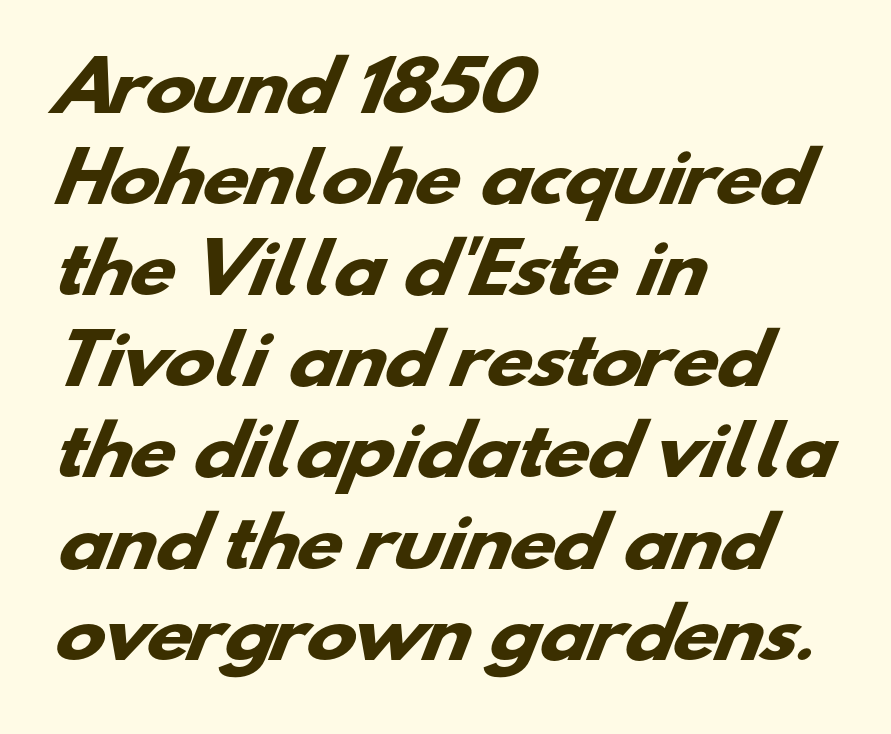
The image shows 67 px heavy, wide sans-serif type; set left-aligned, normal line spacing (1.36x), normal letter spacing, not underlined; low stroke contrast and a small x-height.
